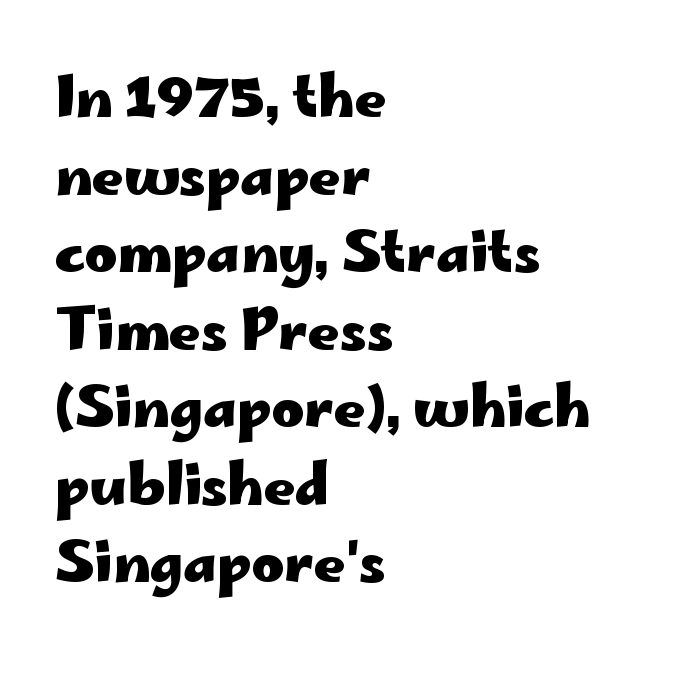
Nope, not italic — everything's standing straight. The font family rendered here belongs to the sans-serif group. The string is rendered with underlining switched off. Notice how thick the strokes are: this is what a full bold looks like.
